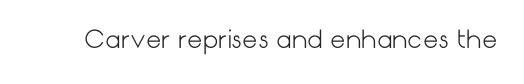
Q: Is the text bold? A: No.
Q: Is the text italic (slanted)? A: No, it is upright.
Q: Is the text underlined? A: No.
Q: Is the spacing between letters normal or unusually wide? A: Normal.
